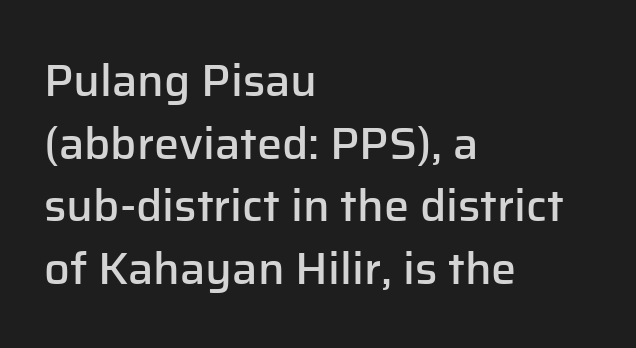
{"serif": "no", "italic": "no", "bold": "semi", "weight": "semibold", "width": "normal", "stroke_contrast": "low", "x_height": "medium", "monospaced": "no", "underline": "no", "align": "left", "line_spacing": "normal", "line_spacing_ratio": 1.39, "letter_spacing": "normal", "letter_spacing_em": 0.0, "glyph_px": 45}
